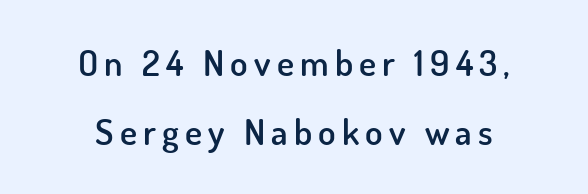
Notice how the stems are strictly vertical — no italics here. Decoration check: the copy has no underline. Looks like regular typesetting: each glyph gets only the width it needs. Alignment: centered. The lines are spread far apart with generous leading. The letters are semibold — heavier than regular but short of a full bold.
